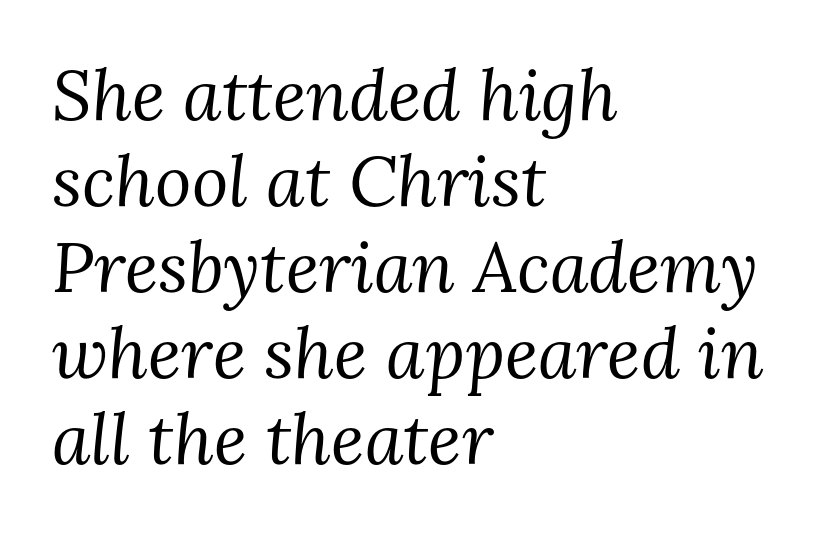
{"serif": "yes", "italic": "yes", "lean": "right", "slant_degrees": 3, "bold": "no", "weight": "regular", "width": "normal", "stroke_contrast": "medium", "x_height": "medium", "monospaced": "no", "underline": "no", "align": "left", "line_spacing_ratio": 1.23, "letter_spacing": "normal", "letter_spacing_em": 0.0, "glyph_px": 70}
